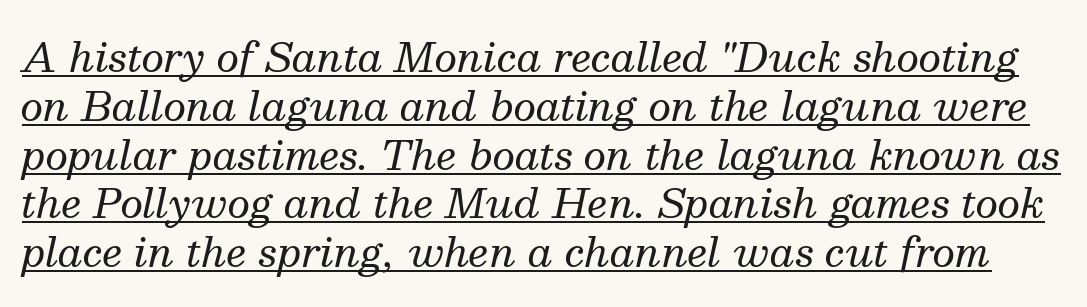
The image shows 40 px regular-weight serif type, italic (leaning right); set line spacing 1.22x, normal letter spacing, underlined; medium stroke contrast and a medium x-height.
